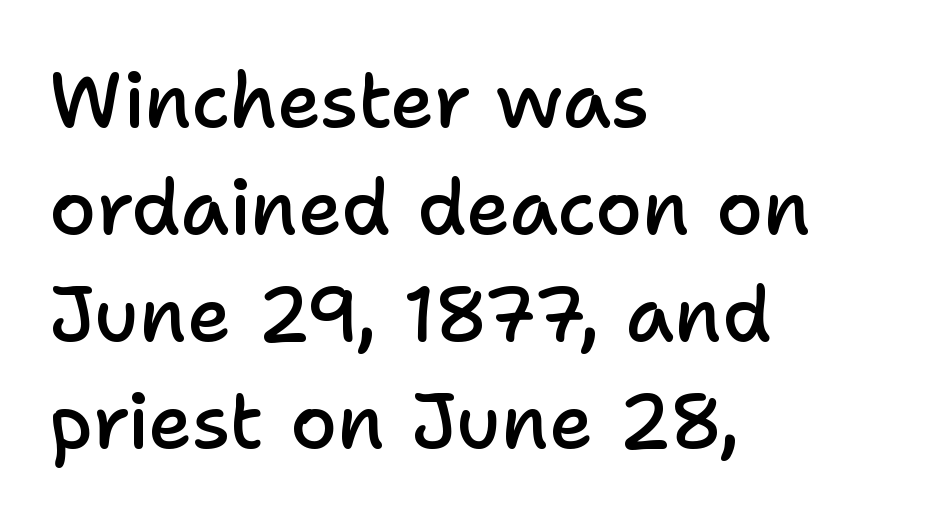
The letters carry no serifs — their stems end cleanly without finishing strokes. Compared with typical paragraphs, the rows here are spaced about the same. One-word summary of the alignment: left. The rendering uses natural spacing where letterforms have individual widths. Ordinary non-slanted type is in use.
